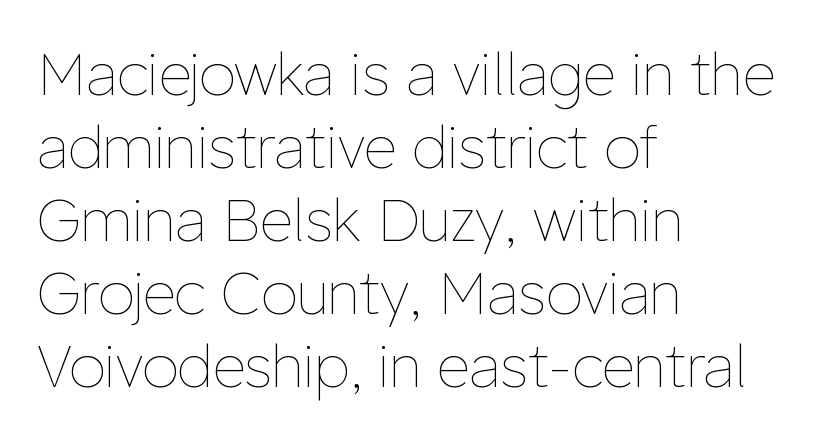
Looks like regular typesetting: each glyph gets only the width it needs. Alignment: flush left. If you measured baseline to baseline, you'd find a middling distance. The gaps between neighbouring characters are ordinary and unremarkable. Posture: upright roman.
